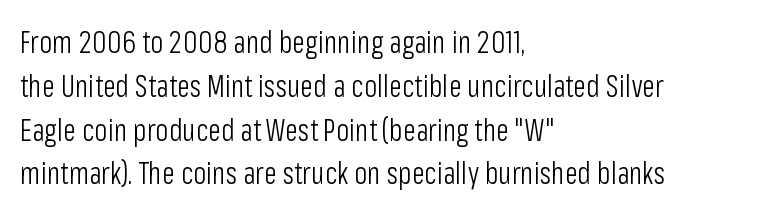
Do the characters align in a grid? No, the font is proportional. Bare-footed words on every line. Counters stay open thanks to moderate or lighter strokes. Notice how descenders clear the ascenders below comfortably — that's standard leading.
